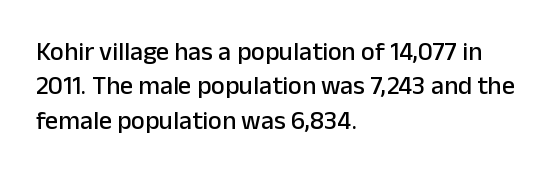
Here the glyphs are tracked normally, forming tight word shapes. Notice how the passage keeps a crisp vertical edge on the left only. A normal amount of white space separates one row of letters from the next. The string is rendered with underlining switched off.
